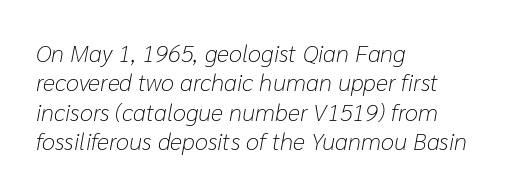
{"italic": "yes", "lean": "right", "slant_degrees": 10, "bold": "no", "underline": "no", "align": "left", "line_spacing_ratio": 1.22, "letter_spacing": "normal", "letter_spacing_em": 0.0, "glyph_px": 24}
